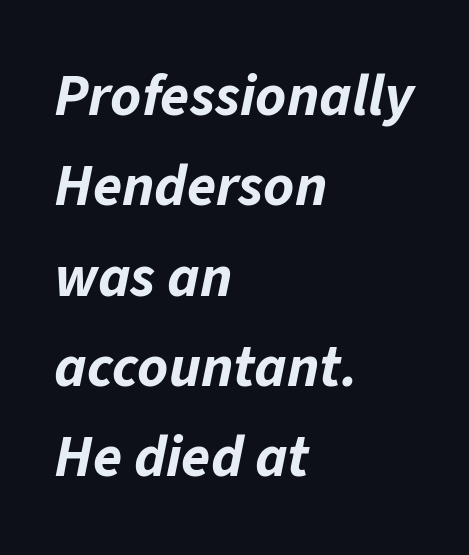
Q: Is the text bold? A: Yes.
Q: Is the text italic (slanted)? A: Yes, it leans right by about 11 degrees.
Q: Is the text underlined? A: No.
Q: How is the paragraph aligned? A: Left-aligned.
Q: Is the spacing between letters normal or unusually wide? A: Normal.
Q: Is the spacing between lines tight, normal or loose? A: Normal.
Q: Width (condensed, normal, or wide)? A: Normal.
Q: Stroke contrast? A: Low.
Q: x-height? A: Medium.
Q: Monospaced? A: No.
